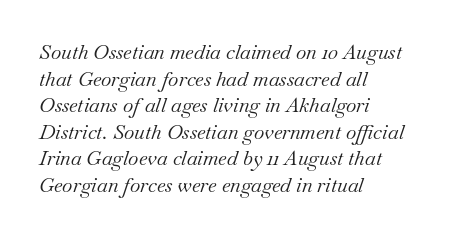
{"italic": "yes", "lean": "right", "slant_degrees": 18, "bold": "no", "underline": "no", "align": "left", "line_spacing": "normal", "line_spacing_ratio": 1.33, "letter_spacing": "normal", "letter_spacing_em": 0.0, "glyph_px": 20}
